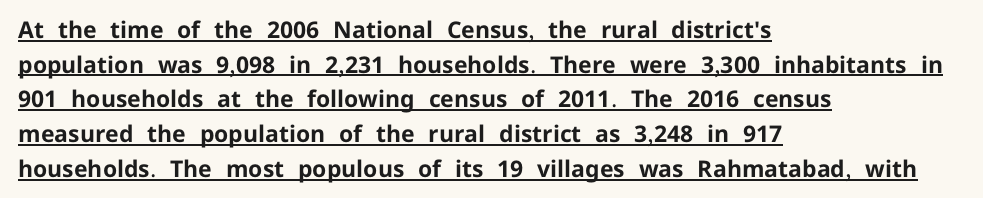
{"italic": "no", "bold": "yes", "underline": "yes", "align": "left", "line_spacing": "normal", "line_spacing_ratio": 1.51, "letter_spacing": "normal", "letter_spacing_em": 0.0, "glyph_px": 23}
